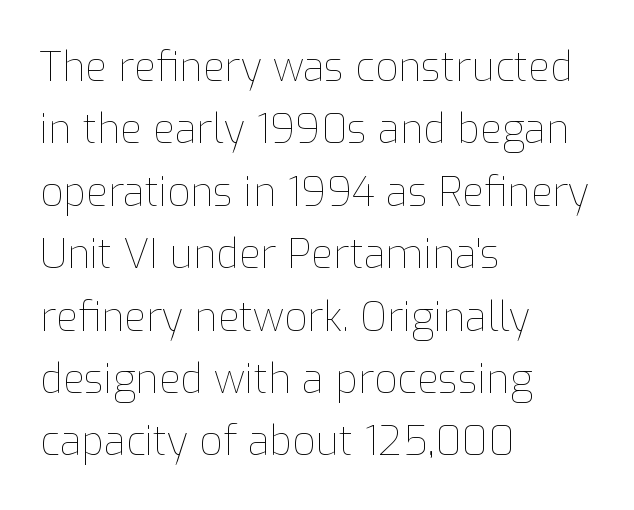
Q: Is the text bold? A: No.
Q: Is the text italic (slanted)? A: No, it is upright.
Q: Is the text underlined? A: No.
Q: How is the paragraph aligned? A: Left-aligned.
Q: Is the spacing between letters normal or unusually wide? A: Normal.
Q: Is the spacing between lines tight, normal or loose? A: Normal.
Q: Width (condensed, normal, or wide)? A: Normal.
Q: Stroke contrast? A: Low.
Q: x-height? A: Medium.
Q: Monospaced? A: No.
